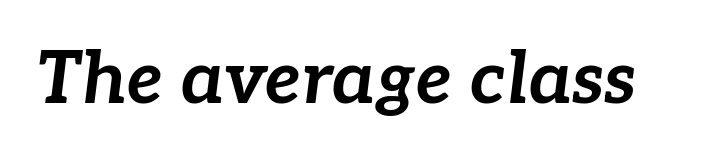
{"italic": "yes", "lean": "right", "slant_degrees": 7, "bold": "yes", "weight": "bold", "width": "normal", "stroke_contrast": "low", "x_height": "medium", "monospaced": "no", "underline": "no", "letter_spacing": "normal", "letter_spacing_em": 0.0, "glyph_px": 73}
